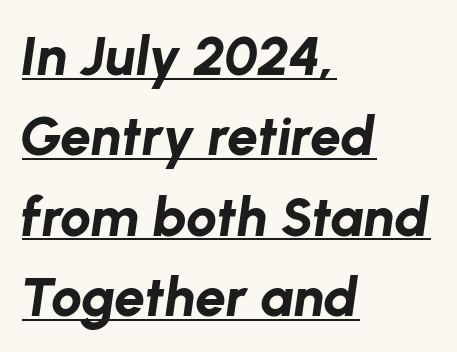
The rendered words wear a rule along their underside. This sample is left-justified, so line endings fall wherever the words run out. What stands out about the letter spacing? Nothing — it is the standard amount. The specimen reads as italic at a glance. Weight check: bold — yes, fully.
